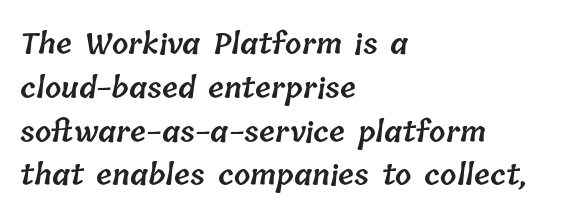
Q: Is the text bold? A: Semi-bold.
Q: Is the text underlined? A: No.
Q: How is the paragraph aligned? A: Left-aligned.
Q: Is the spacing between letters normal or unusually wide? A: Normal.
Q: Is the spacing between lines tight, normal or loose? A: Normal.
Q: Width (condensed, normal, or wide)? A: Normal.
Q: Stroke contrast? A: Low.
Q: x-height? A: Medium.
Q: Monospaced? A: No.
